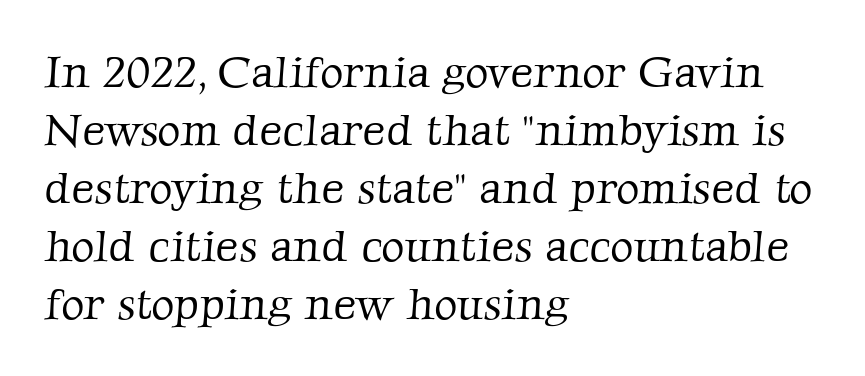
The string is rendered with underlining switched off. The vertical gap from one line to the next is medium. Is the letter spacing exaggerated? No — it looks like the ordinary default. The setting favours the left margin, as ordinary paragraphs usually do. This sample has the flowing, uneven cadence of proportional lettering.
